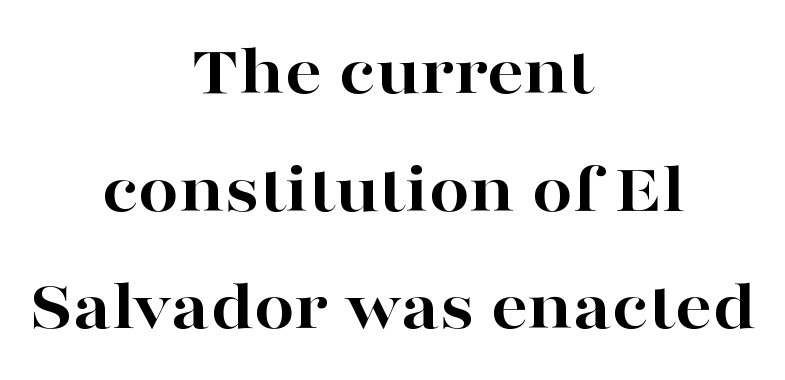
The image shows 73 px bold, wide serif type, upright; set centered, normal line spacing (1.61x), normal letter spacing, not underlined; high stroke contrast and a medium x-height.
